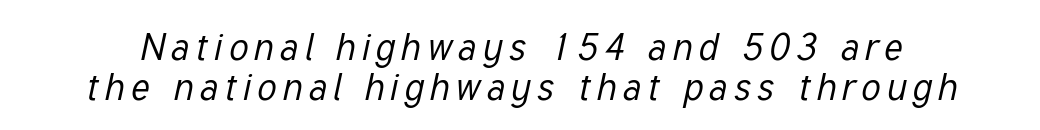
Q: Is the text bold? A: No.
Q: Is the text italic (slanted)? A: Yes, it leans right by about 12 degrees.
Q: Is the text underlined? A: No.
Q: Is the spacing between lines tight, normal or loose? A: Tight.
Q: Width (condensed, normal, or wide)? A: Condensed.
Q: Stroke contrast? A: Low.
Q: x-height? A: Medium.
Q: Monospaced? A: No.
